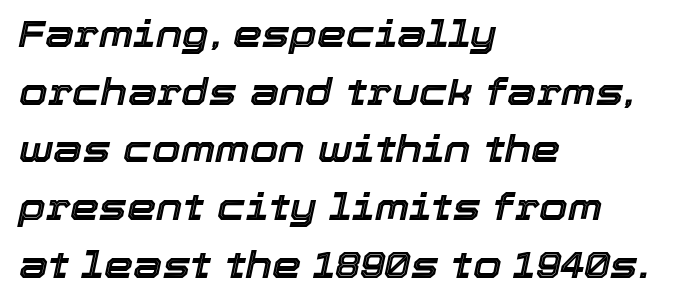
Q: Is the text italic (slanted)? A: Yes, it leans right by about 12 degrees.
Q: Is the text underlined? A: No.
Q: How is the paragraph aligned? A: Left-aligned.
Q: Is the spacing between letters normal or unusually wide? A: Normal.
Q: Is the spacing between lines tight, normal or loose? A: Normal.
Q: Width (condensed, normal, or wide)? A: Normal.
Q: x-height? A: Medium.
Q: Monospaced? A: No.
